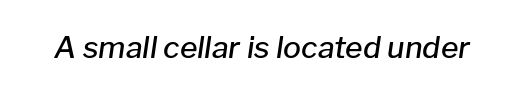
Q: Is the text bold? A: Semi-bold.
Q: Is the text italic (slanted)? A: Yes, it leans right by about 8 degrees.
Q: Is the text underlined? A: No.
Q: Is the spacing between letters normal or unusually wide? A: Normal.
Q: Width (condensed, normal, or wide)? A: Normal.
Q: Stroke contrast? A: Low.
Q: x-height? A: Medium.
Q: Monospaced? A: No.
